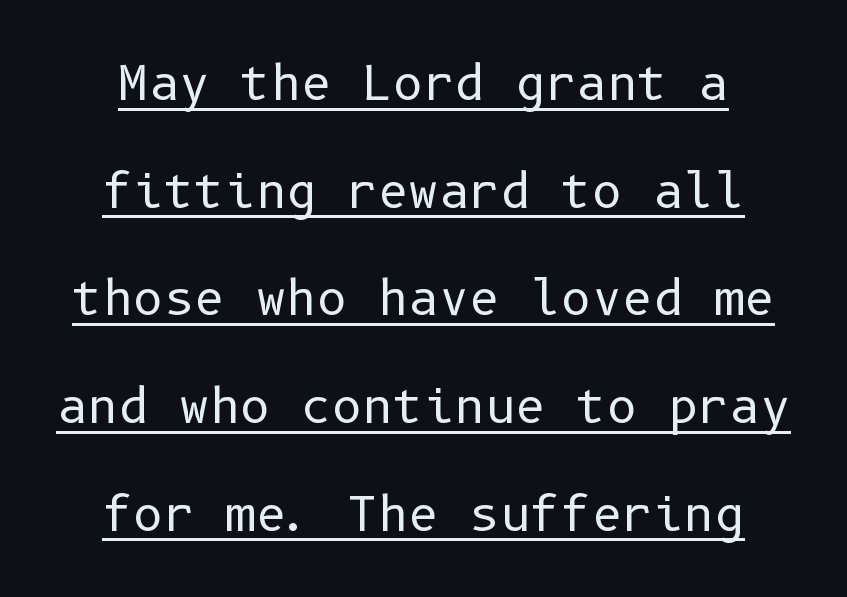
{"serif": "no", "italic": "no", "bold": "no", "weight": "regular", "width": "normal", "stroke_contrast": "low", "x_height": "medium", "underline": "yes", "line_spacing": "loose", "line_spacing_ratio": 2.29, "letter_spacing": "normal", "letter_spacing_em": 0.0, "glyph_px": 47}
